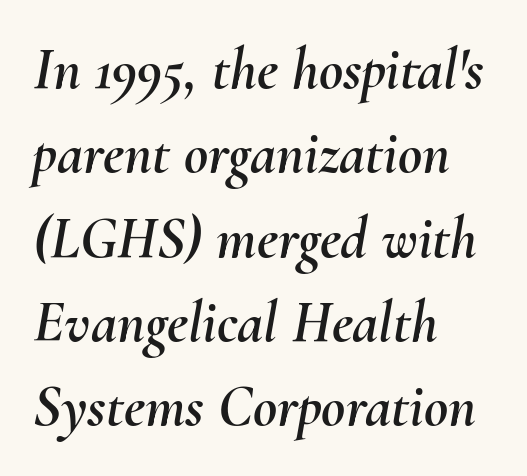
The leading is moderate, giving the passage an even texture. This sample uses an oblique cut, with every glyph tilted off the vertical. Just letters on the line, the space beneath them empty. A typesetter would call this proportional, since set widths differ per character. What stands out about the letter spacing? Nothing — it is the standard amount.
